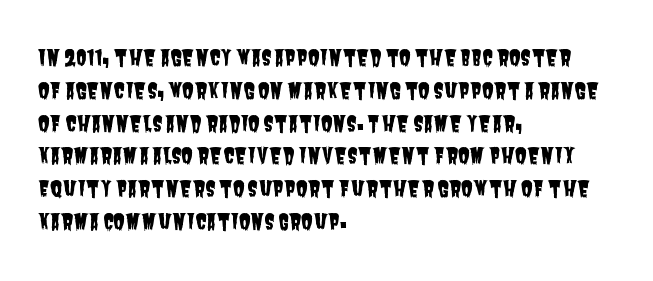
Characters follow at the spacing the type designer built in. Is the block centered? No — it sits flush against the left margin. No word sits above an underline. A typesetter would call this leading conventional body-copy spacing.
